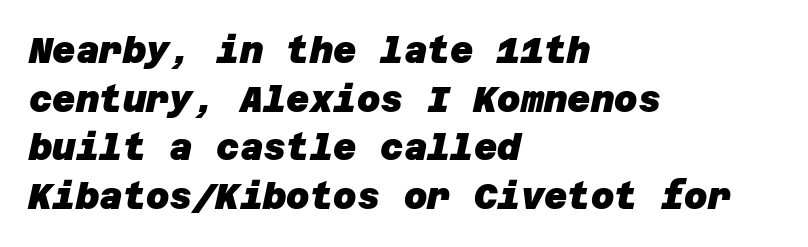
The image shows 36 px heavy sans-serif type; set left-aligned, normal line spacing (1.35x), normal letter spacing, not underlined; low stroke contrast and a large x-height.
